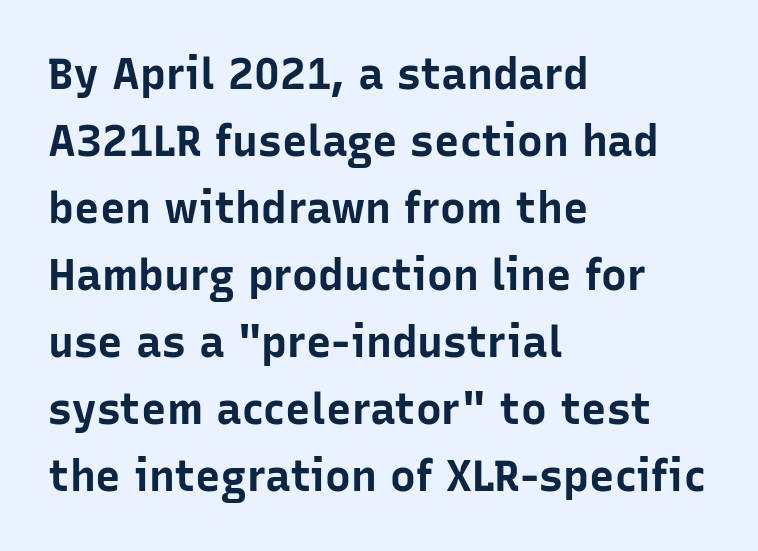
The image shows 43 px bold sans-serif type, upright; set left-aligned, normal line spacing (1.56x), normal letter spacing, not underlined; low stroke contrast and a medium x-height.
